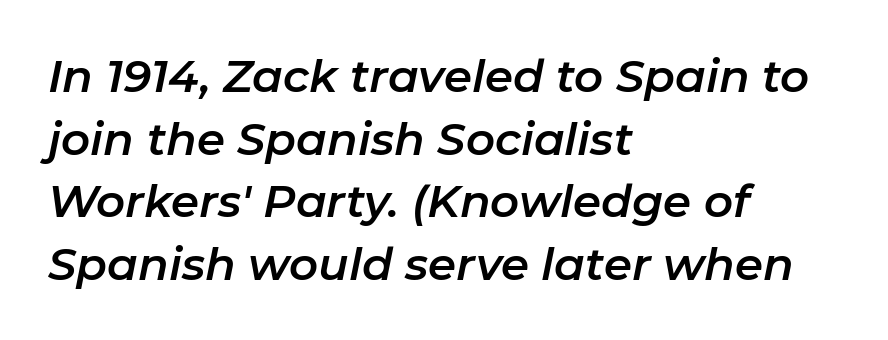
Baseline-to-baseline distance is the conventional proportion of letter height. What stands out about the letter spacing? Nothing — it is the standard amount. The font's italic variant was chosen for this text. Line starts are locked; line ends wander. The gap between lines stays unmarked. Note the varied advance widths — an 'i' is clearly narrower than an 'm'.
